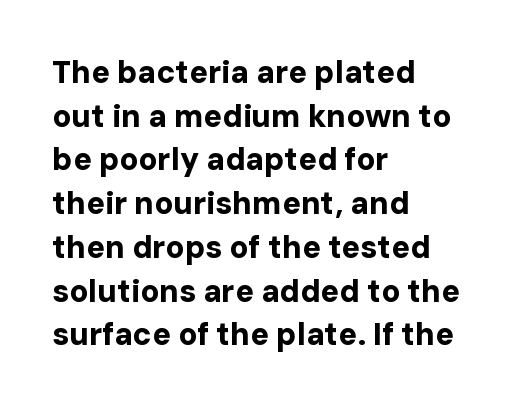
One-word summary of the alignment: left. Bare-footed words on every line. Here the glyphs are tracked normally, forming tight word shapes. A typesetter would call this proportional, since set widths differ per character.
